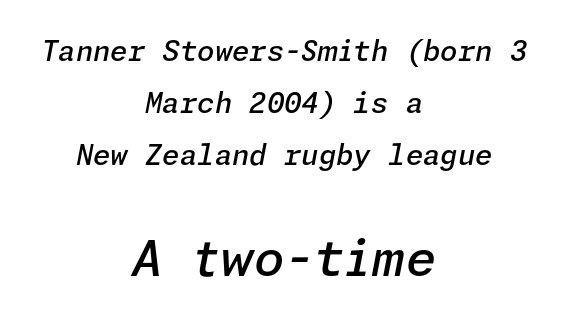
Horizontal alignment here is central, giving a formal, balanced look. The type is set solid horizontally, with unmodified tracking. The sample has been set in demibold, a notch under bold. Character size in the trailing block exceeds that of the leading block. Tall strokes in this sample are angled rather than plumb.
